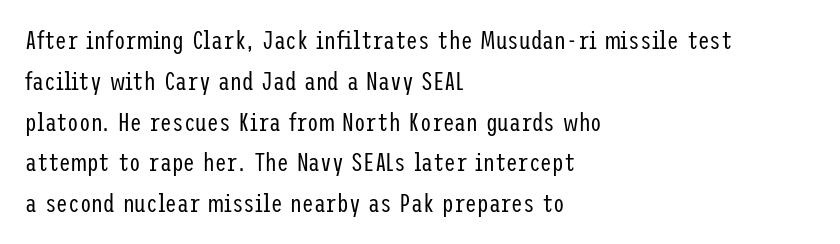
The image shows 26 px text type, upright; set left-aligned, normal line spacing (1.57x), normal letter spacing, not underlined.
